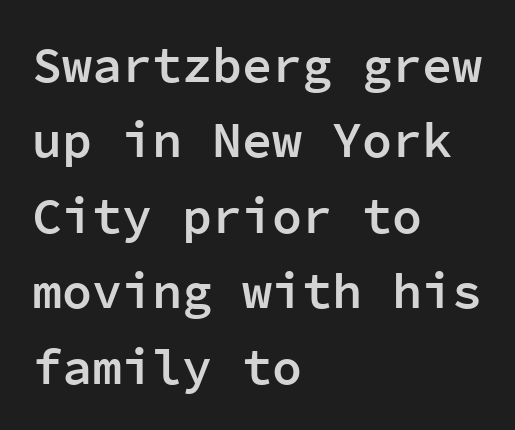
The image shows 50 px semibold sans-serif type, upright, monospaced; set left-aligned, normal line spacing (1.51x), normal letter spacing, not underlined; low stroke contrast and a medium x-height.
